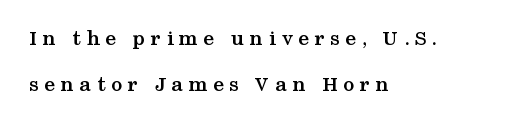
{"italic": "no", "bold": "yes", "underline": "no", "align": "left", "line_spacing": "loose", "line_spacing_ratio": 2.09, "letter_spacing": "wide", "letter_spacing_em": 0.25, "glyph_px": 22}
